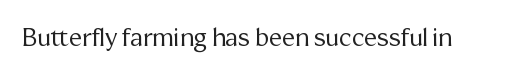
The image shows 24 px text type, upright; set normal letter spacing, not underlined.
